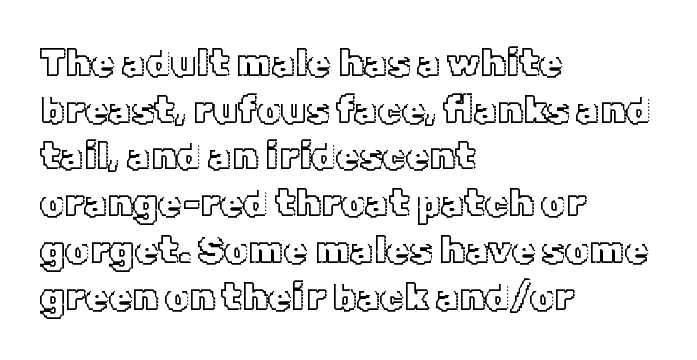
The image shows 38 px text type, upright; set left-aligned, line spacing 1.23x, normal letter spacing, not underlined; a medium x-height.
